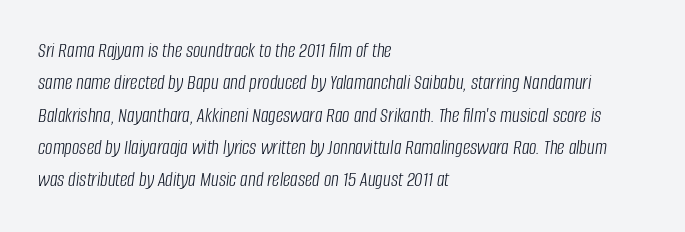
{"italic": "yes", "lean": "right", "slant_degrees": 8, "bold": "no", "underline": "no", "align": "left", "line_spacing": "normal", "line_spacing_ratio": 1.54, "letter_spacing": "normal", "letter_spacing_em": 0.0, "glyph_px": 21}
